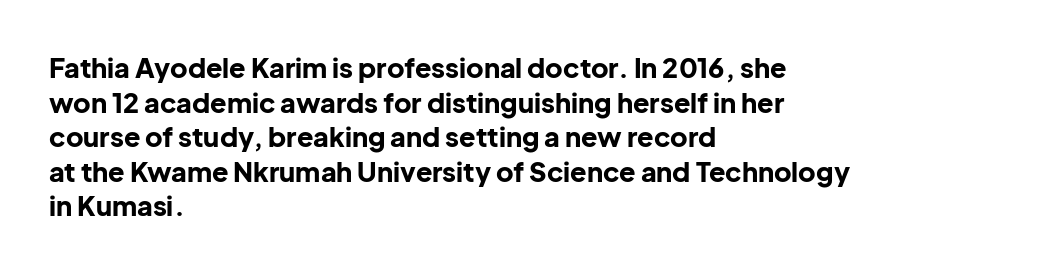
Q: Is the text bold? A: Yes.
Q: Is the text italic (slanted)? A: No, it is upright.
Q: Is the text underlined? A: No.
Q: How is the paragraph aligned? A: Left-aligned.
Q: Is the spacing between letters normal or unusually wide? A: Normal.
Q: Is the spacing between lines tight, normal or loose? A: Normal.
